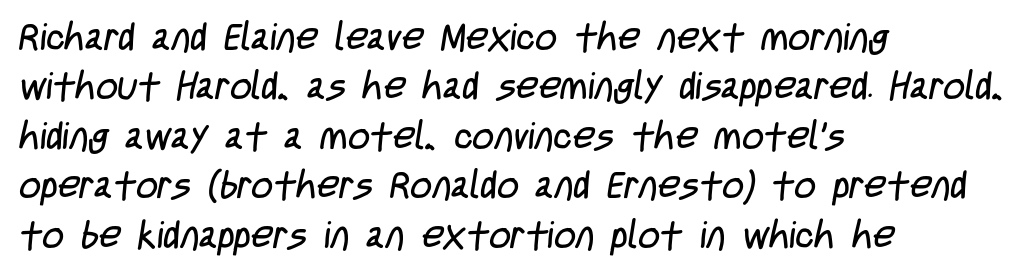
Summary of vertical rhythm: regular, with standard interline spacing. Character widths vary here, with narrow letters taking less room than wide ones. Inter-character spacing is left at the font's built-in metrics. The glyphs in this specimen are sans serif.
